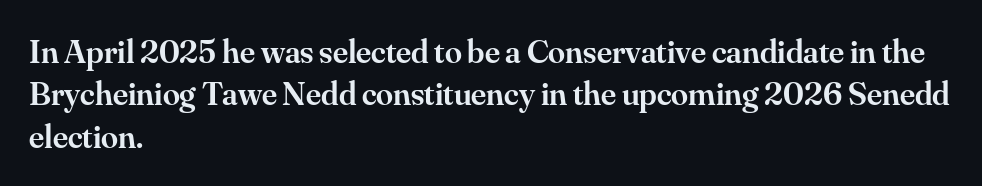
Q: Is the text bold? A: Semi-bold.
Q: Is the text italic (slanted)? A: No, it is upright.
Q: Is the typeface a serif or a sans-serif typeface? A: Serif.
Q: Is the text underlined? A: No.
Q: How is the paragraph aligned? A: Left-aligned.
Q: Is the spacing between letters normal or unusually wide? A: Normal.
Q: Is the spacing between lines tight, normal or loose? A: Normal.
Q: Width (condensed, normal, or wide)? A: Normal.
Q: Stroke contrast? A: Medium.
Q: x-height? A: Small.
Q: Monospaced? A: No.
